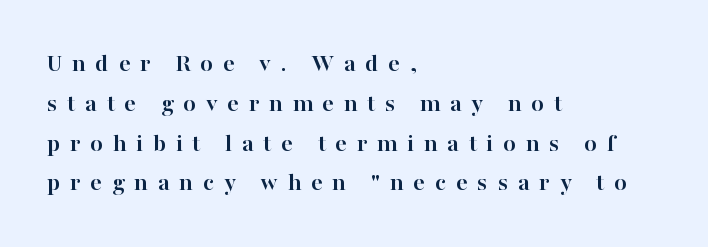
The image shows 26 px bold type, upright; set left-aligned, normal line spacing (1.53x), unusually wide letter spacing (+0.37 em), not underlined.
